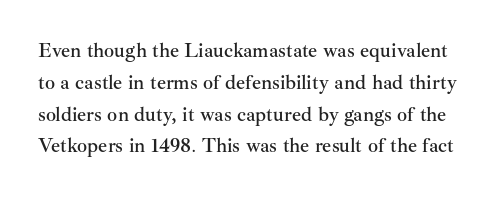
The image shows 20 px text type, upright; set normal line spacing (1.59x), normal letter spacing, not underlined.
